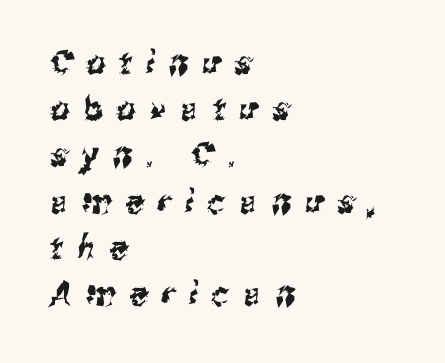
Underline: absent. Regarding serifs, this sample does without them. A student would call this left alignment; a typographer would say flush left, rag right. Think of a printed novel: that variable character pitch is what you see here.
